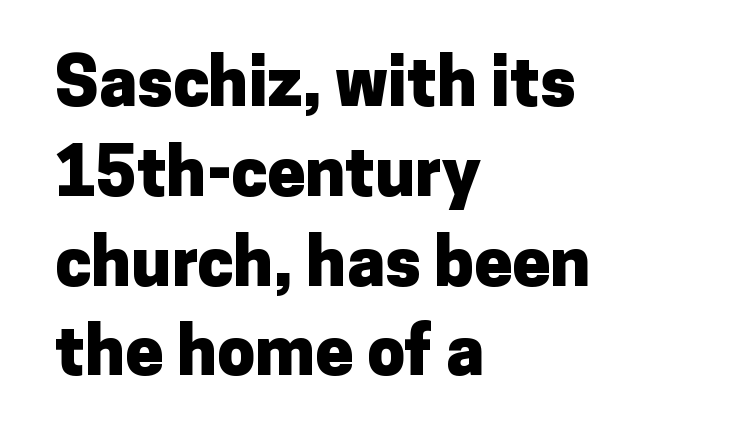
A typesetter would call this proportional, since set widths differ per character. This block has exactly the height ordinary leading produces. Ascenders rise straight up at ninety degrees. The glyphs are unaccompanied by any horizontal stroke below them. The face used here has the dense, thick strokes of a bold. The rendering keeps characters at their native spacing.
